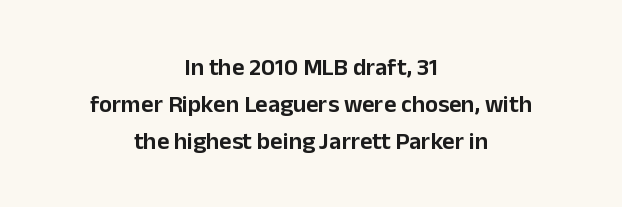
Reading down the block, each line starts at a different indent, mirrored at its end. Observe the ordinary spacing: letters are neighbours, not strangers. Quick note: not italic, upright. The string is rendered with underlining switched off. The space between consecutive lines is moderate.
